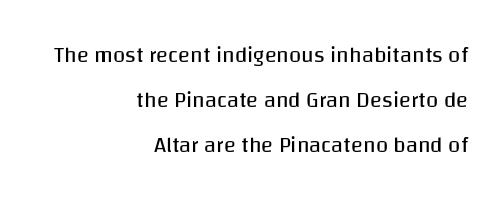
The image shows 22 px text type, upright; set right-aligned, loose line spacing (2.04x), normal letter spacing, not underlined.
